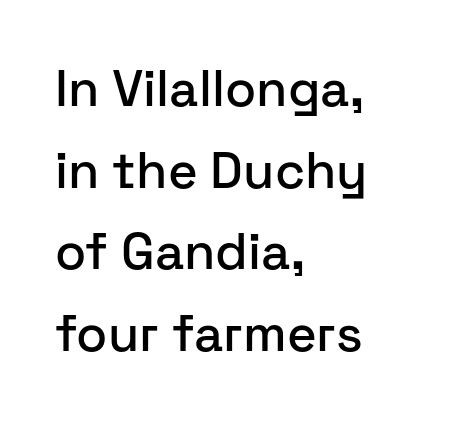
This rendering features lettering with no underline. Reading down the column, the eye jumps a familiar distance to each next line. Does the type have serifs? No, each stem ends abruptly. Standard letterfit; no display-style spreading of the glyphs. Teacher's note: observe the even left margin — that is flush-left alignment.
